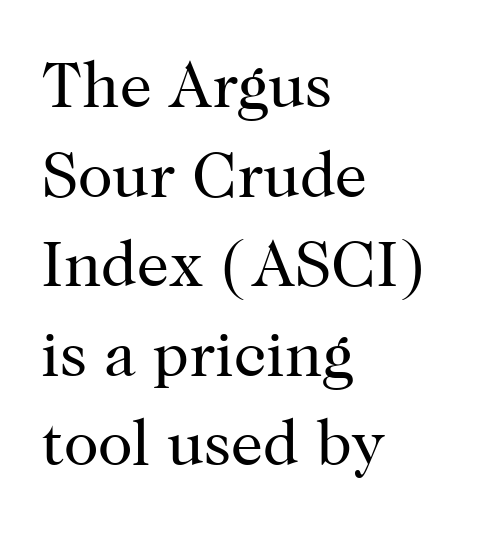
The zone under the glyphs is completely vacant. The paragraph has a hard left edge and a soft right edge. One glance says typical: line gaps are just what's usual. Characters follow at the spacing the type designer built in.
